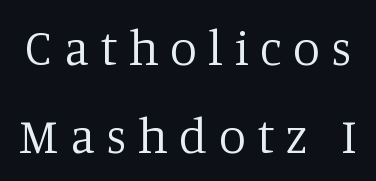
The image shows 49 px regular-weight serif type, upright; set line spacing 1.79x, unusually wide letter spacing (+0.23 em), not underlined; low stroke contrast and a large x-height.
